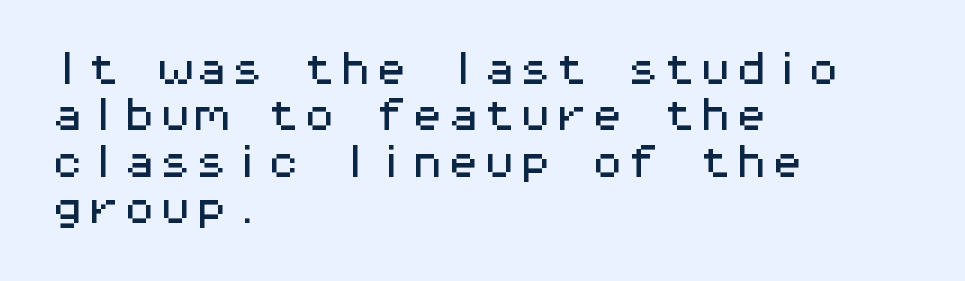
The image shows 36 px wide sans-serif type, upright, monospaced; set left-aligned, normal line spacing (1.29x), normal letter spacing, not underlined; medium stroke contrast and a medium x-height.
